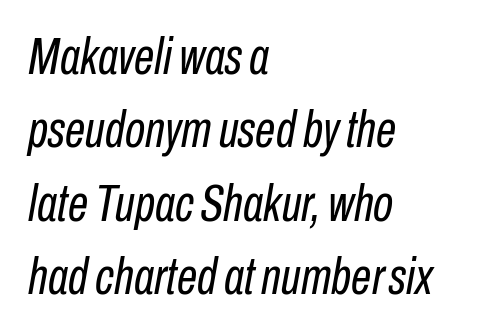
Q: Is the text bold? A: No.
Q: Is the text italic (slanted)? A: Yes, it leans right by about 10 degrees.
Q: Is the text underlined? A: No.
Q: How is the paragraph aligned? A: Left-aligned.
Q: Is the spacing between letters normal or unusually wide? A: Normal.
Q: Is the spacing between lines tight, normal or loose? A: Normal.
Q: Width (condensed, normal, or wide)? A: Condensed.
Q: Stroke contrast? A: Low.
Q: x-height? A: Medium.
Q: Monospaced? A: No.
